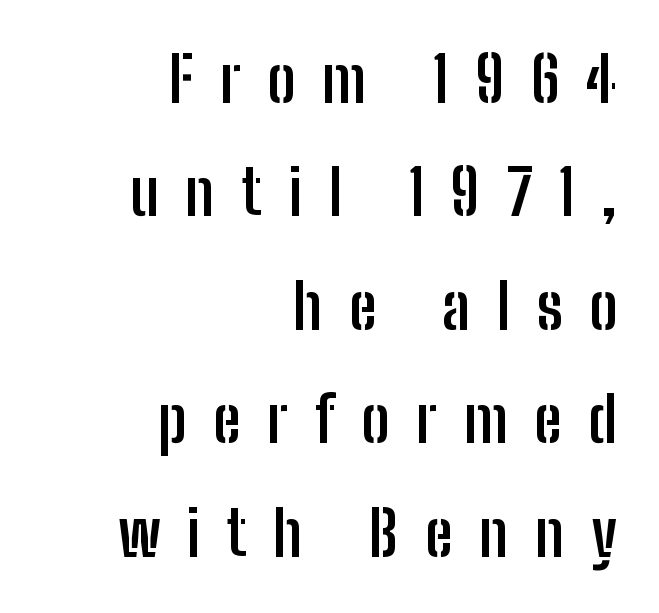
{"serif": "no", "italic": "no", "bold": "yes", "weight": "semibold", "width": "condensed", "stroke_contrast": "low", "x_height": "medium", "monospaced": "no", "underline": "no", "align": "right", "line_spacing_ratio": 1.83, "letter_spacing": "wide", "letter_spacing_em": 0.43, "glyph_px": 62}
